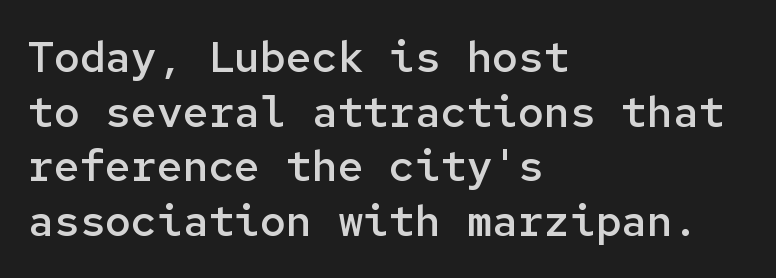
Do the characters align in a grid? Yes, the font is monospaced. Semibold letterforms, between regular and bold. The rows are spaced the way most documents space them. The setting favours the left margin, as ordinary paragraphs usually do. Standard letterfit; no display-style spreading of the glyphs. Italic: no, the glyphs are upright roman.
